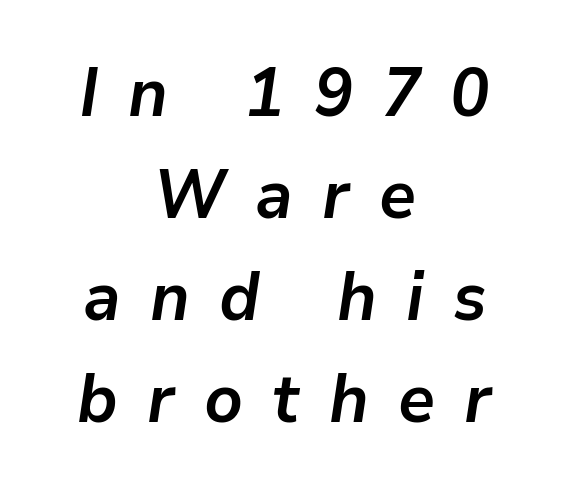
The image shows 68 px semibold type, italic (leaning right); set centered, normal line spacing (1.5x), unusually wide letter spacing (+0.43 em), not underlined; low stroke contrast and a medium x-height.
